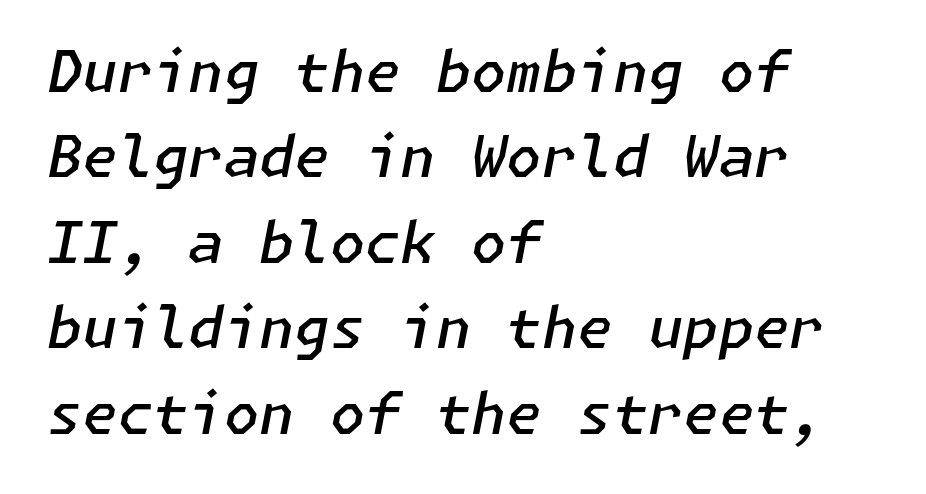
Horizontal alignment here is leftward, the default for most running prose. The letters are semibold — heavier than regular but short of a full bold. Glyph-to-glyph distance matches everyday printed text. Looking at the ascenders, they clearly lean. Vertically, the passage feels balanced, rows spaced as you'd expect. Each row of text sits above clean, open space.
